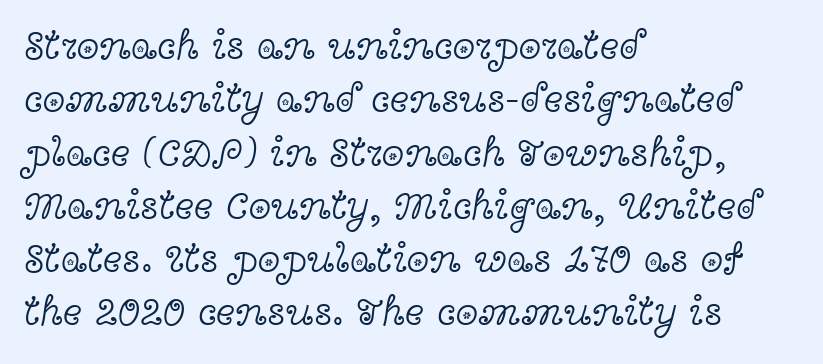
{"serif": "yes", "bold": "no", "weight": "light", "width": "wide", "x_height": "medium", "monospaced": "no", "underline": "no", "align": "left", "line_spacing": "normal", "line_spacing_ratio": 1.3, "letter_spacing": "normal", "letter_spacing_em": 0.0, "glyph_px": 41}
